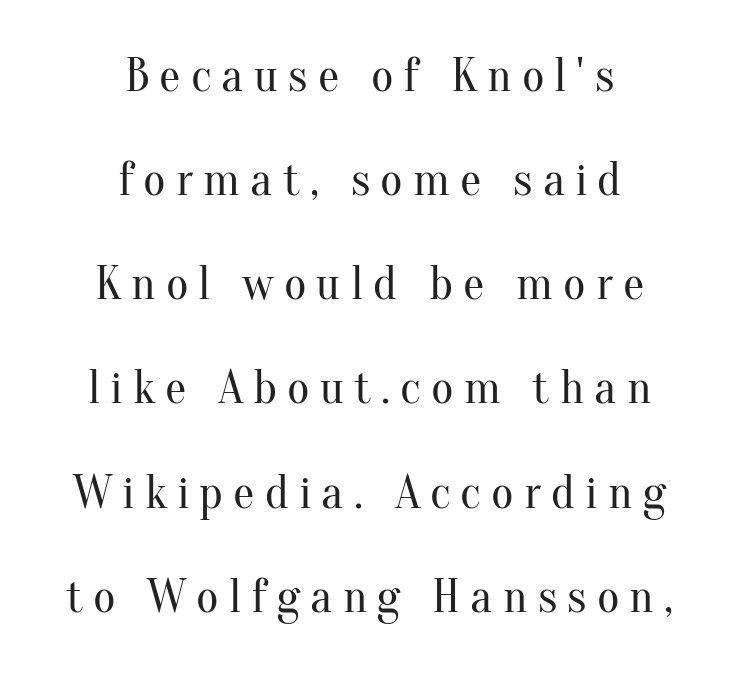
{"serif": "yes", "italic": "no", "bold": "no", "weight": "regular", "width": "normal", "stroke_contrast": "medium", "x_height": "small", "monospaced": "no", "underline": "no", "align": "center", "line_spacing": "loose", "line_spacing_ratio": 2.17, "letter_spacing": "wide", "letter_spacing_em": 0.21, "glyph_px": 48}
